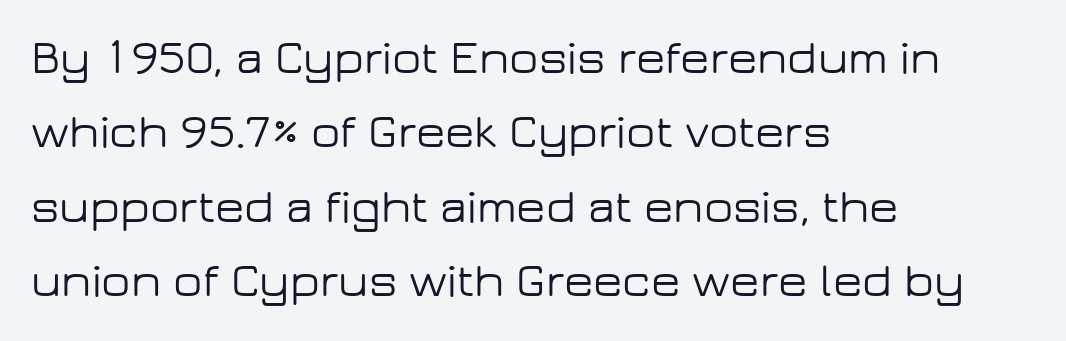
Q: Is the text italic (slanted)? A: No, it is upright.
Q: Is the typeface a serif or a sans-serif typeface? A: Sans-serif.
Q: Is the text underlined? A: No.
Q: How is the paragraph aligned? A: Left-aligned.
Q: Is the spacing between letters normal or unusually wide? A: Normal.
Q: Is the spacing between lines tight, normal or loose? A: Normal.
Q: Width (condensed, normal, or wide)? A: Wide.
Q: Stroke contrast? A: Low.
Q: x-height? A: Medium.
Q: Monospaced? A: No.
